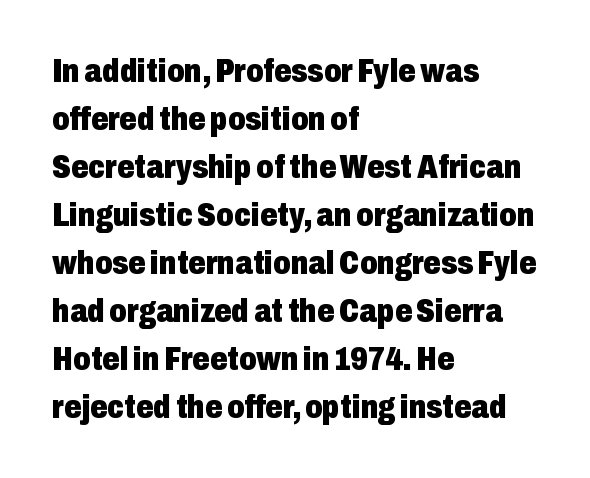
Q: Is the text bold? A: Yes.
Q: Is the text italic (slanted)? A: No, it is upright.
Q: Is the typeface a serif or a sans-serif typeface? A: Sans-serif.
Q: Is the text underlined? A: No.
Q: How is the paragraph aligned? A: Left-aligned.
Q: Is the spacing between letters normal or unusually wide? A: Normal.
Q: Is the spacing between lines tight, normal or loose? A: Normal.
Q: Width (condensed, normal, or wide)? A: Condensed.
Q: Stroke contrast? A: Low.
Q: x-height? A: Medium.
Q: Monospaced? A: No.
